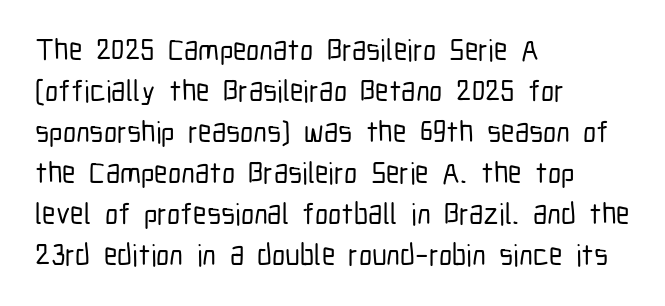
{"serif": "no", "italic": "no", "width": "condensed", "stroke_contrast": "low", "x_height": "medium", "monospaced": "no", "underline": "no", "align": "left", "line_spacing": "normal", "line_spacing_ratio": 1.37, "letter_spacing": "normal", "letter_spacing_em": 0.0, "glyph_px": 30}
